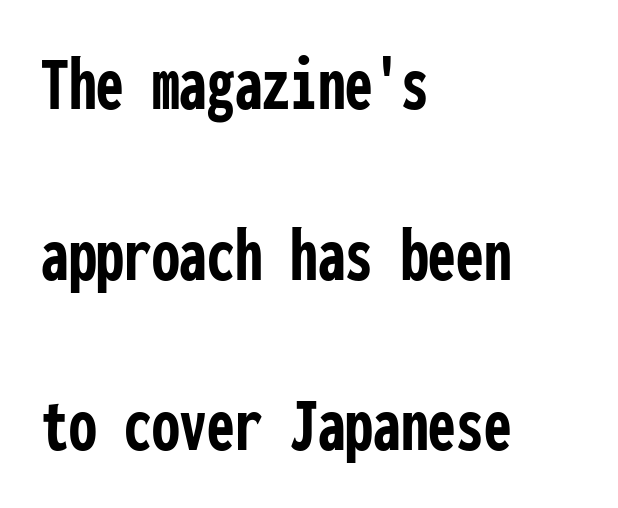
Typesetter's note: full bold, strokes at maximum text heaviness. The specimen omits any rule beneath the text block's lines. The paragraph has a hard left edge and a soft right edge. This rendering leaves character spacing at its baseline value.
